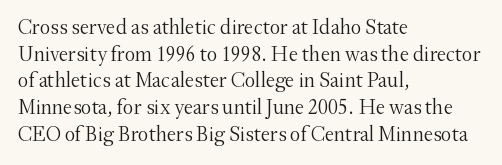
Summary of weight: not heavy and not bold. The vertical gap from one line to the next is medium. The type is set solid horizontally, with unmodified tracking. No italicization has been applied; the sample stays upright. The paragraph shown leans on its left margin. The gap between lines stays unmarked.
